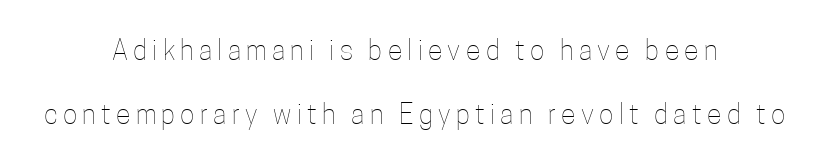
The lines in this sample share a center point and differ in where they start and stop. The axis of the letterforms is exactly vertical. These lines have a slow, spaced-out rhythm from letter to letter. Check the space under the baseline: it is left empty. The strokes are not fattened; the text isn't bold. Vertical spacing — loose.
